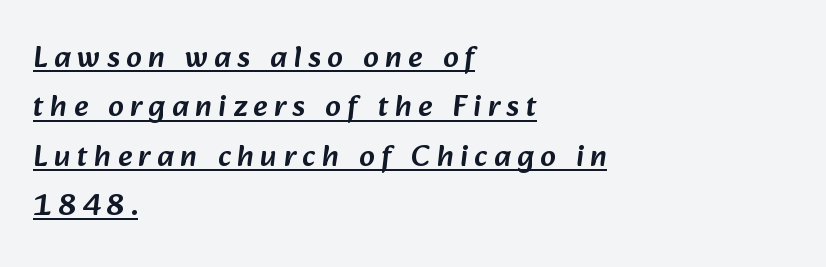
Q: Is the typeface a serif or a sans-serif typeface? A: Sans-serif.
Q: Is the text underlined? A: Yes.
Q: How is the paragraph aligned? A: Left-aligned.
Q: Is the spacing between letters normal or unusually wide? A: Unusually wide.
Q: Is the spacing between lines tight, normal or loose? A: Normal.
Q: Width (condensed, normal, or wide)? A: Normal.
Q: Stroke contrast? A: Low.
Q: x-height? A: Medium.
Q: Monospaced? A: No.
